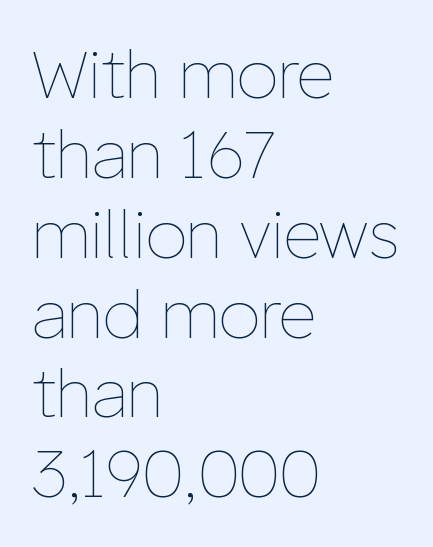
{"italic": "no", "bold": "no", "weight": "thin", "width": "normal", "stroke_contrast": "low", "x_height": "medium", "monospaced": "no", "underline": "no", "align": "left", "line_spacing_ratio": 1.21, "letter_spacing": "normal", "letter_spacing_em": 0.0, "glyph_px": 66}
